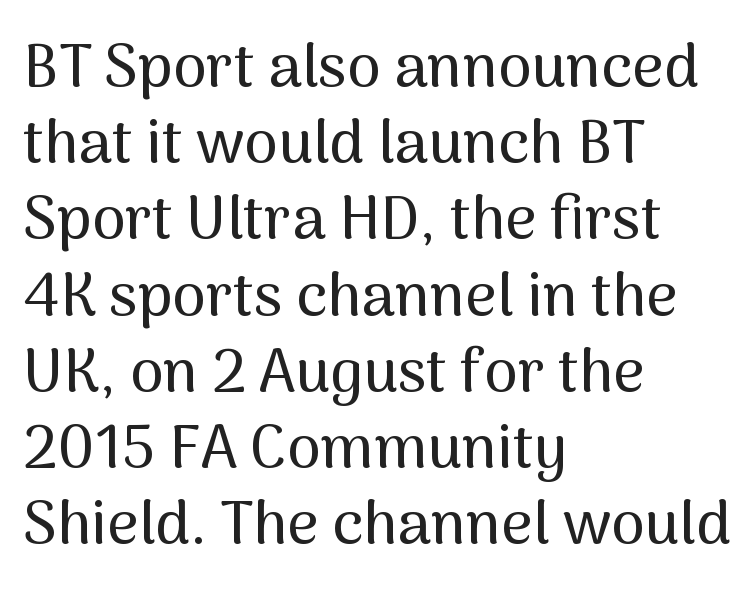
The passage shown is not underscored anywhere. Caption: multi-line text, flush left, ragged right. Tracking value appears to be zero — textbook default spacing. A typesetter would mark this as roman, not italic.
